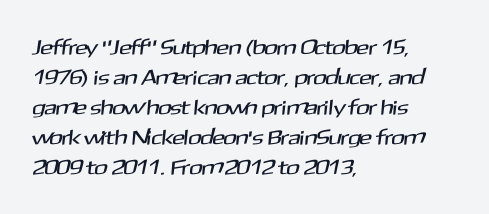
Nobody touched the tracking dial on this one. If you drew a ruler down the left edge, every line would touch it. Quick note: interline space is typical. A clean baseline with only descenders dipping below it.
